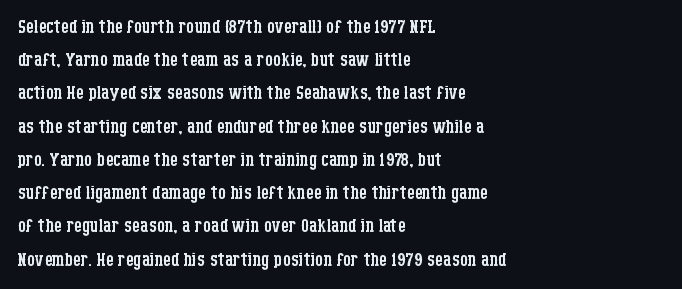
The image shows 25 px text type, upright; set left-aligned, normal line spacing (1.33x), normal letter spacing, not underlined.
